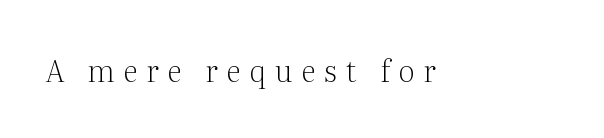
Q: Is the text bold? A: No.
Q: Is the text italic (slanted)? A: No, it is upright.
Q: Is the typeface a serif or a sans-serif typeface? A: Serif.
Q: Is the text underlined? A: No.
Q: Is the spacing between letters normal or unusually wide? A: Unusually wide.
Q: Width (condensed, normal, or wide)? A: Normal.
Q: Stroke contrast? A: Medium.
Q: x-height? A: Medium.
Q: Monospaced? A: No.
